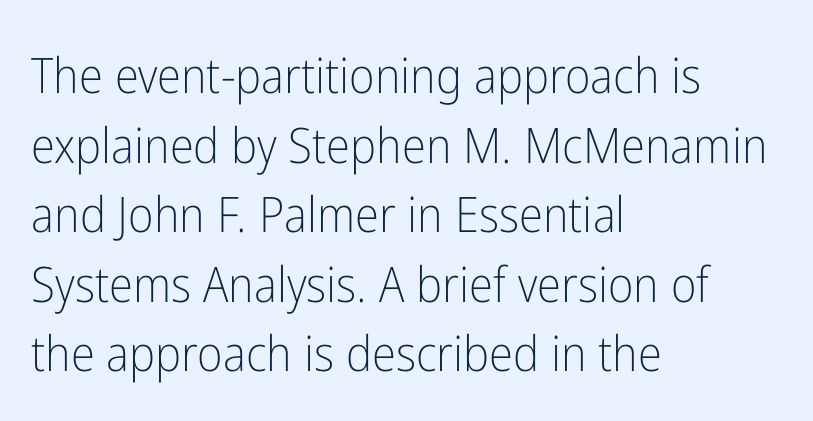
Underline: absent. Spacing between characters is what you'd get straight out of the box. This sample is left-justified, so line endings fall wherever the words run out. This rendering employs a face without finishing strokes, i.e., a sans-serif. Line spacing here is normal.
